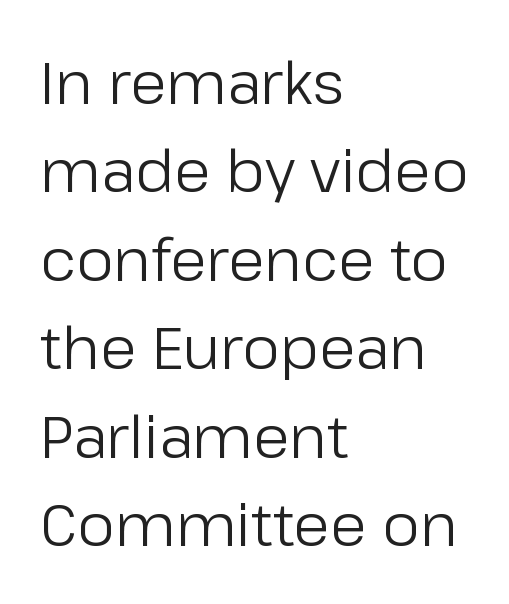
The image shows 59 px regular-weight sans-serif type, upright; set left-aligned, normal line spacing (1.5x), normal letter spacing, not underlined; low stroke contrast and a medium x-height.
